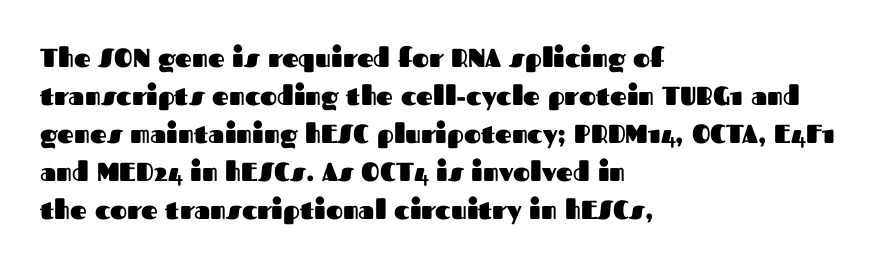
Q: Is the text bold? A: Yes.
Q: Is the text italic (slanted)? A: No, it is upright.
Q: Is the text underlined? A: No.
Q: How is the paragraph aligned? A: Left-aligned.
Q: Is the spacing between letters normal or unusually wide? A: Normal.
Q: Is the spacing between lines tight, normal or loose? A: Normal.
